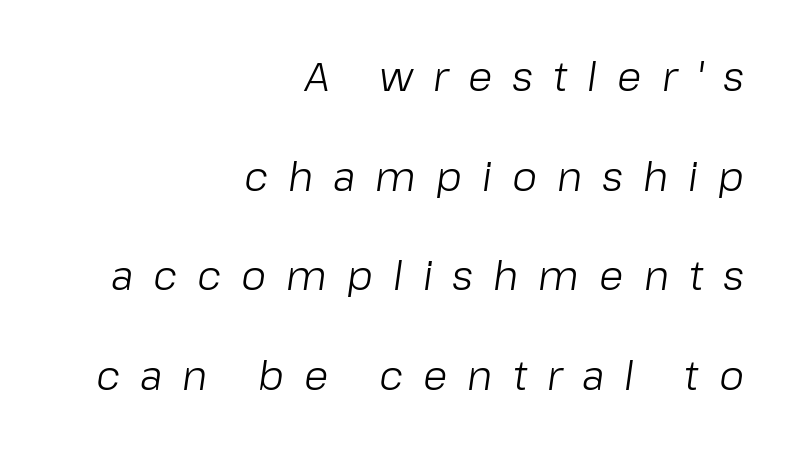
Underline: absent. The vertical gap from one line to the next is large. The face looks like a standard text weight, possibly lighter. How are the letters spaced? Widely, with obvious added tracking. Varying glyph widths throughout — classic text-font behaviour. This sample uses an oblique cut, with every glyph tilted off the vertical.
